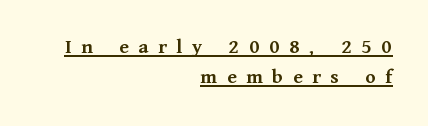
{"italic": "no", "bold": "yes", "underline": "yes", "align": "right", "line_spacing": "normal", "line_spacing_ratio": 1.43, "letter_spacing": "wide", "letter_spacing_em": 0.46, "glyph_px": 21}
